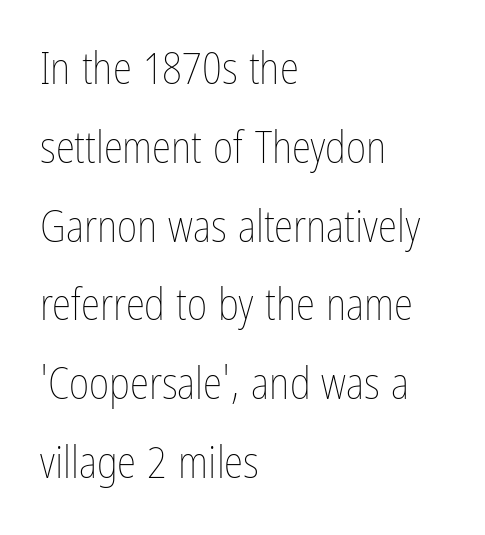
Unbolded letterforms with no extra heft. Typeset ragged right — the left edge is the straight one. No extra tracking has been applied to these lines. Ascenders rise straight up at ninety degrees. The passage shown is not underscored anywhere.
